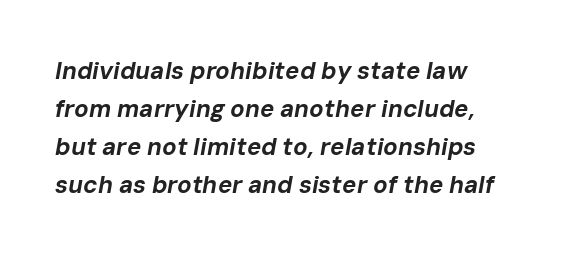
{"italic": "yes", "lean": "right", "slant_degrees": 10, "bold": "yes", "underline": "no", "line_spacing": "normal", "line_spacing_ratio": 1.58, "letter_spacing": "normal", "letter_spacing_em": 0.0, "glyph_px": 24}
